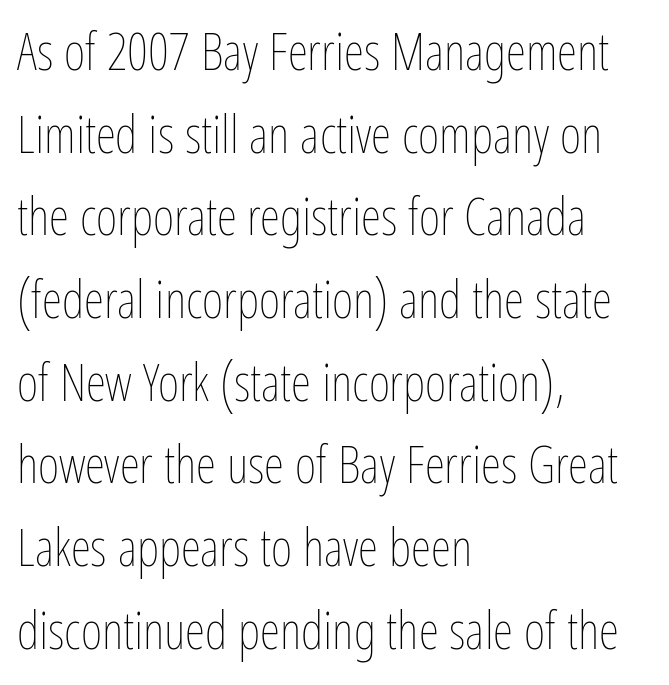
The image shows 52 px thin, condensed type, upright; set left-aligned, normal line spacing (1.59x), normal letter spacing, not underlined; low stroke contrast and a medium x-height.
